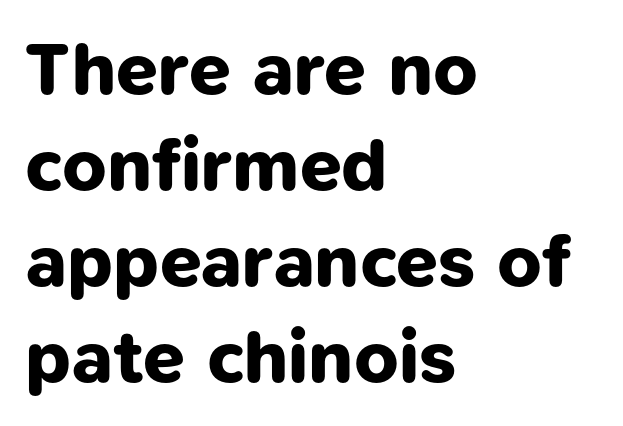
Q: Is the text bold? A: Yes.
Q: Is the typeface a serif or a sans-serif typeface? A: Sans-serif.
Q: Is the text underlined? A: No.
Q: How is the paragraph aligned? A: Left-aligned.
Q: Is the spacing between letters normal or unusually wide? A: Normal.
Q: Is the spacing between lines tight, normal or loose? A: Normal.
Q: Width (condensed, normal, or wide)? A: Normal.
Q: Stroke contrast? A: Low.
Q: x-height? A: Medium.
Q: Monospaced? A: No.
